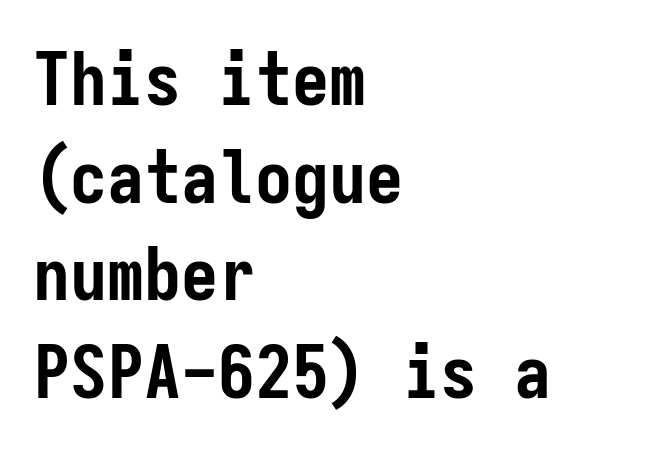
Q: Is the text bold? A: Yes.
Q: Is the text italic (slanted)? A: No, it is upright.
Q: Is the typeface a serif or a sans-serif typeface? A: Sans-serif.
Q: Is the text underlined? A: No.
Q: How is the paragraph aligned? A: Left-aligned.
Q: Is the spacing between letters normal or unusually wide? A: Normal.
Q: Is the spacing between lines tight, normal or loose? A: Normal.
Q: Width (condensed, normal, or wide)? A: Condensed.
Q: Stroke contrast? A: Low.
Q: x-height? A: Medium.
Q: Monospaced? A: Yes.
